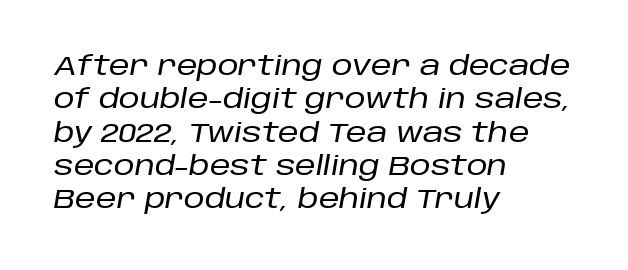
The axis of the letterforms is tilted away from vertical. A normal amount of white space separates one row of letters from the next. This rendering features lettering with no underline. Horizontal alignment here is leftward, the default for most running prose.
